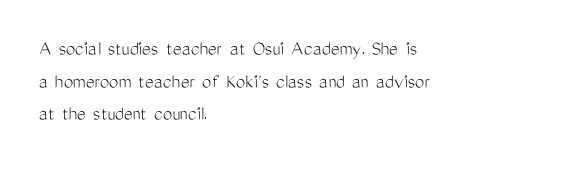
The axis of the letterforms is exactly vertical. Here the glyphs are tracked normally, forming tight word shapes. Descenders hang freely into open space. Line beginnings align vertically; line endings do not. The rows are spaced the way most documents space them.
